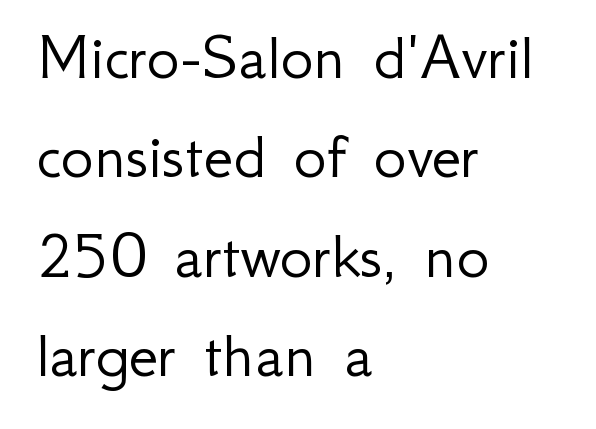
{"serif": "no", "italic": "no", "bold": "no", "weight": "light", "width": "normal", "stroke_contrast": "low", "x_height": "small", "monospaced": "no", "underline": "no", "align": "left", "line_spacing": "normal", "line_spacing_ratio": 1.44, "letter_spacing": "normal", "letter_spacing_em": 0.0, "glyph_px": 69}
